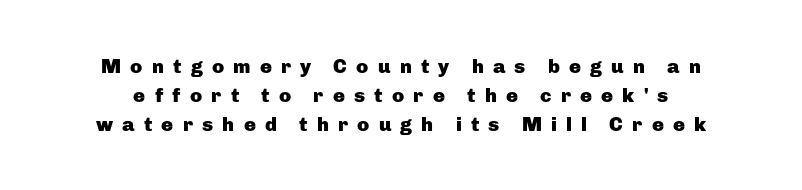
The space between consecutive lines is moderate. Letter spacing: wide. Chunky letters — that's bold for sure. When letters stand straight like this, we call the style roman or upright. Letters rest on an invisible, unmarked baseline.
